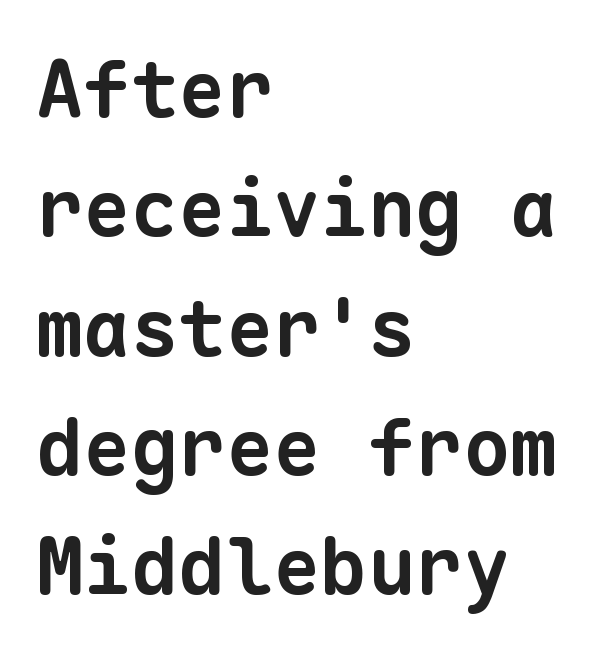
The image shows 79 px bold sans-serif type, monospaced; set left-aligned, normal line spacing (1.51x), normal letter spacing, not underlined; low stroke contrast and a medium x-height.
